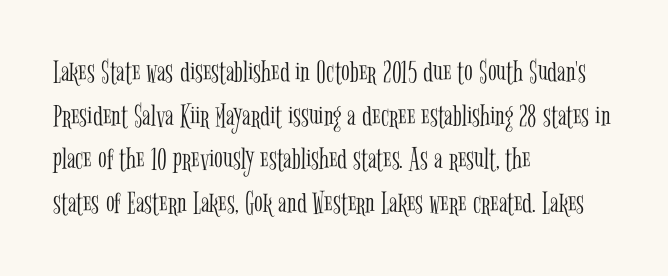
Q: Is the text bold? A: No.
Q: Is the text italic (slanted)? A: No, it is upright.
Q: Is the typeface a serif or a sans-serif typeface? A: Serif.
Q: Is the text underlined? A: No.
Q: How is the paragraph aligned? A: Left-aligned.
Q: Is the spacing between letters normal or unusually wide? A: Normal.
Q: Is the spacing between lines tight, normal or loose? A: Normal.
Q: Width (condensed, normal, or wide)? A: Condensed.
Q: Stroke contrast? A: Low.
Q: x-height? A: Medium.
Q: Monospaced? A: No.
